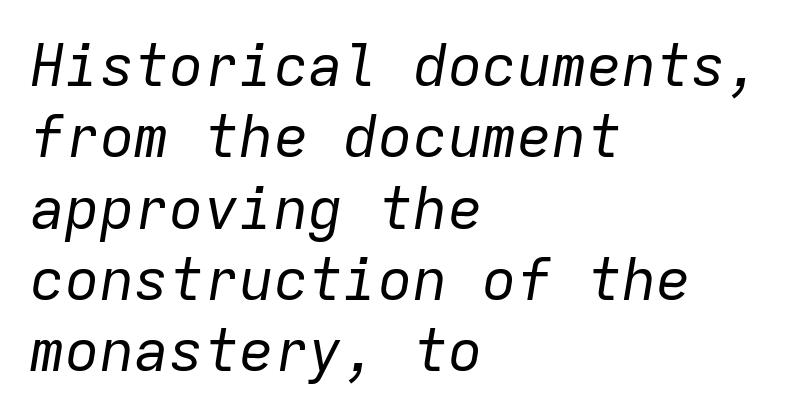
The lines are quadded left. Characters are canted at an angle relative to the baseline's perpendicular. Lines of text with bare space underneath. The strokes are not fattened; the text isn't bold. The rendering uses typewriter-style spacing with identical character cells.
